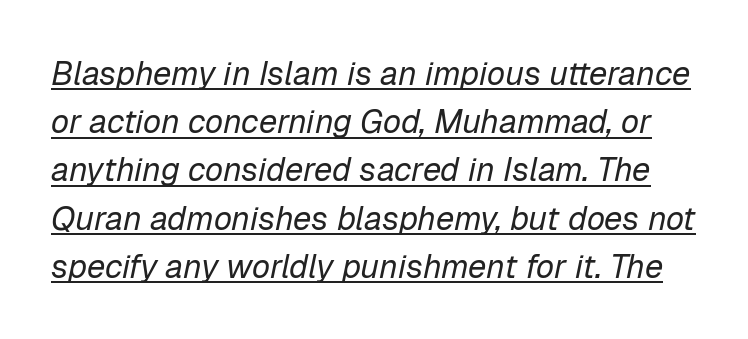
Q: Is the text bold? A: No.
Q: Is the text italic (slanted)? A: Yes, it leans right by about 12 degrees.
Q: Is the text underlined? A: Yes.
Q: Is the spacing between letters normal or unusually wide? A: Normal.
Q: Is the spacing between lines tight, normal or loose? A: Normal.
Q: Width (condensed, normal, or wide)? A: Normal.
Q: Stroke contrast? A: Low.
Q: x-height? A: Medium.
Q: Monospaced? A: No.
